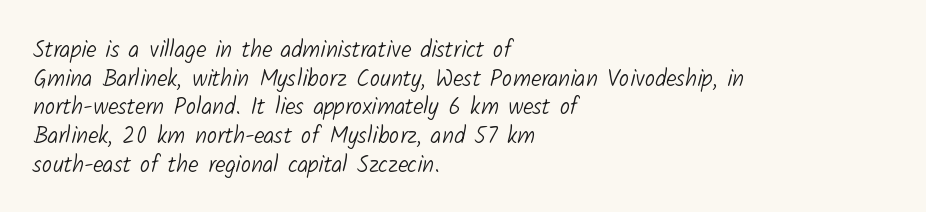
Is the stroke heavy? The answer is a plain regular-or-lighter. The lines in this sample share a left origin and differ only in where they stop. Is there much room between lines? A standard amount, neither cramped nor airy. Compared with typical body copy, the letter spacing here is the same.
